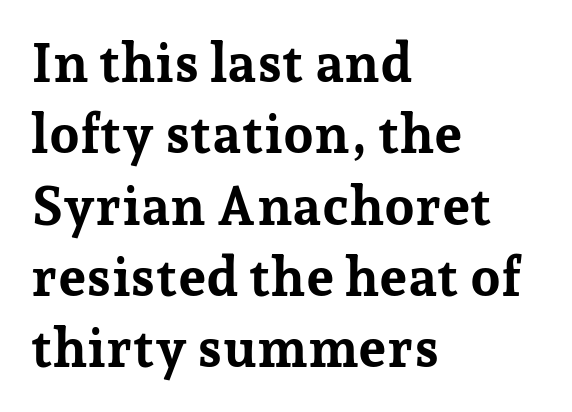
{"serif": "yes", "italic": "no", "bold": "yes", "weight": "bold", "width": "normal", "stroke_contrast": "low", "x_height": "medium", "monospaced": "no", "underline": "no", "align": "left", "line_spacing": "normal", "line_spacing_ratio": 1.32, "letter_spacing": "normal", "letter_spacing_em": 0.0, "glyph_px": 54}
